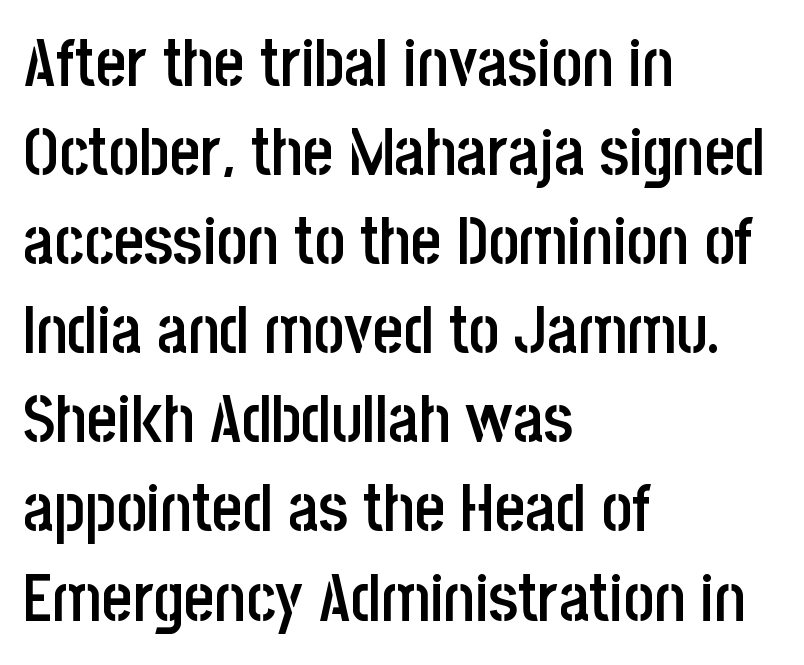
{"serif": "no", "italic": "no", "bold": "semi", "weight": "semibold", "width": "condensed", "stroke_contrast": "low", "x_height": "large", "monospaced": "no", "underline": "no", "align": "left", "line_spacing": "normal", "line_spacing_ratio": 1.35, "letter_spacing": "normal", "letter_spacing_em": 0.0, "glyph_px": 66}
